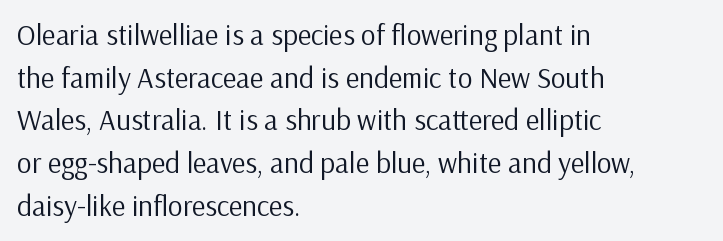
{"serif": "no", "italic": "no", "bold": "no", "weight": "regular", "width": "normal", "stroke_contrast": "low", "x_height": "medium", "monospaced": "no", "underline": "no", "align": "left", "line_spacing": "normal", "line_spacing_ratio": 1.47, "letter_spacing": "normal", "letter_spacing_em": 0.0, "glyph_px": 29}
